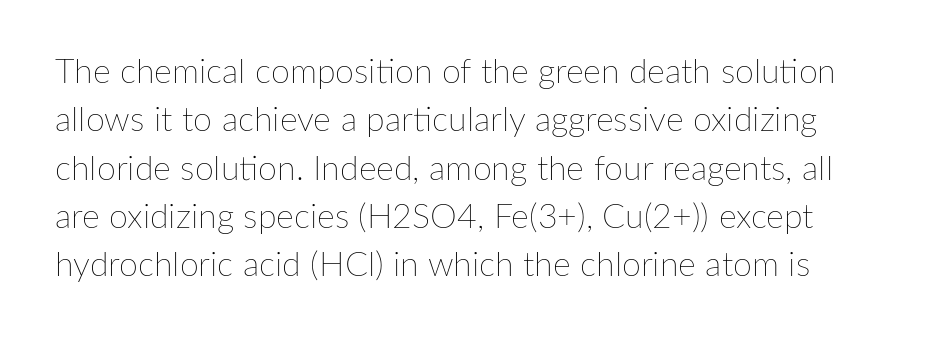
Q: Is the text bold? A: No.
Q: Is the text italic (slanted)? A: No, it is upright.
Q: Is the text underlined? A: No.
Q: Is the spacing between letters normal or unusually wide? A: Normal.
Q: Is the spacing between lines tight, normal or loose? A: Normal.
Q: Width (condensed, normal, or wide)? A: Normal.
Q: Stroke contrast? A: Low.
Q: x-height? A: Medium.
Q: Monospaced? A: No.
